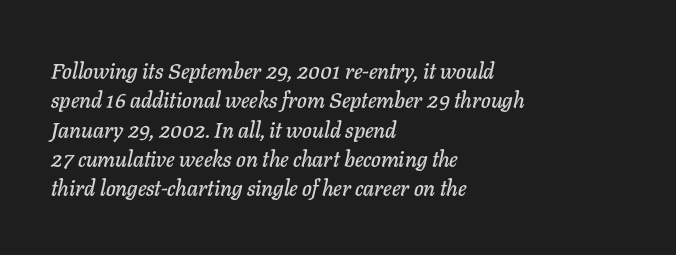
{"italic": "yes", "lean": "right", "slant_degrees": 11, "underline": "no", "align": "left", "line_spacing": "normal", "line_spacing_ratio": 1.33, "letter_spacing": "normal", "letter_spacing_em": 0.0, "glyph_px": 22}
